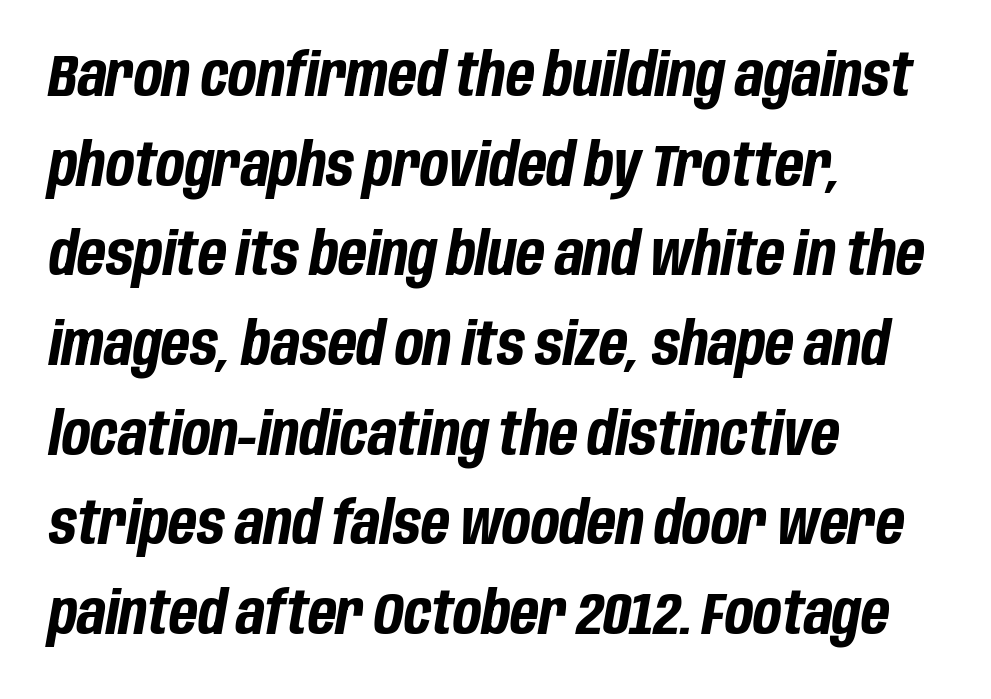
The image shows 59 px bold, condensed type, italic (leaning right); set left-aligned, normal line spacing (1.52x), normal letter spacing, not underlined; low stroke contrast and a large x-height.
